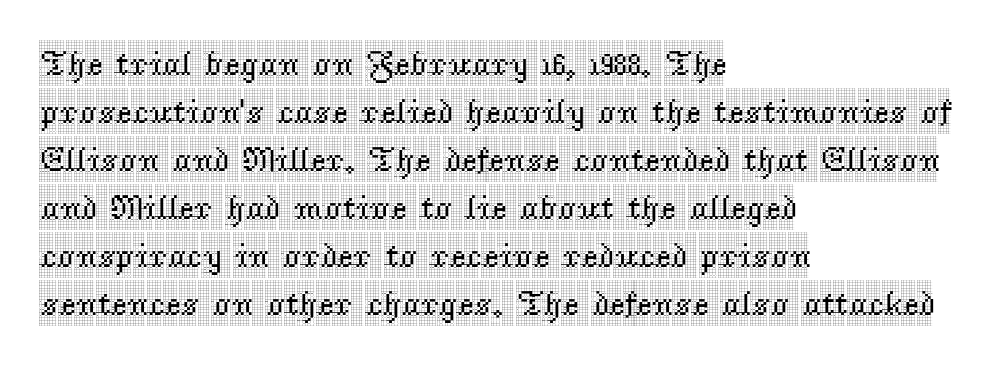
{"serif": "yes", "italic": "no", "width": "condensed", "x_height": "large", "monospaced": "no", "underline": "no", "align": "left", "line_spacing": "normal", "line_spacing_ratio": 1.37, "letter_spacing": "normal", "letter_spacing_em": 0.0, "glyph_px": 35}
